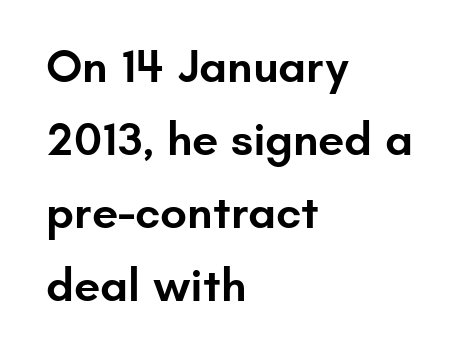
Each row of text sits above clean, open space. Visually the block forms a straight wall on the left and a jagged coastline on the right. Firm but not heavy-handed strokes: this text is semibold. What's the leading like? Ordinary, nothing unusual.
